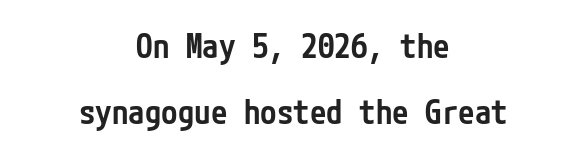
Style check: upright. On the weight axis this lands at semibold, roughly 600. Underlining? Definitely not there. Here the glyphs are tracked normally, forming tight word shapes. Horizontal bands of white between lines are thick stripes. The typeface chosen for these lines omits serifs.
